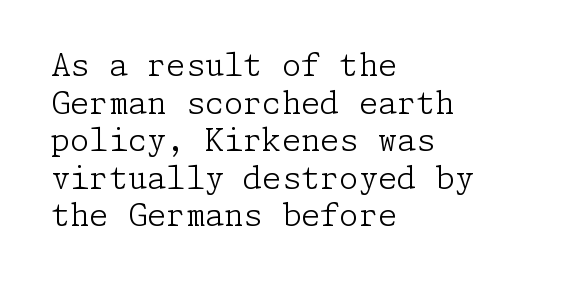
Stems here are at most as thick as an everyday book face. A typesetter would label this face a serif. The letters stand upright; this is a roman face. Caption: multi-line text, flush left, ragged right. Descender tails drop into unmarked territory. This rendering leaves character spacing at its baseline value.
